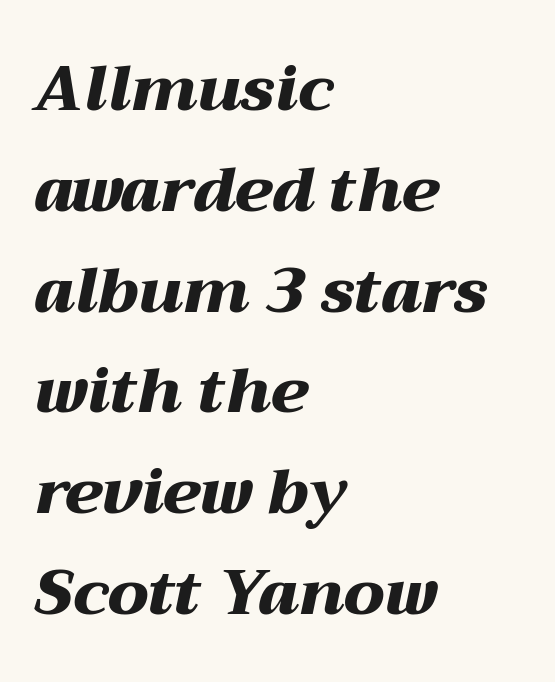
{"italic": "yes", "lean": "right", "slant_degrees": 12, "bold": "yes", "weight": "heavy", "width": "wide", "stroke_contrast": "medium", "x_height": "medium", "monospaced": "no", "underline": "no", "align": "left", "line_spacing": "normal", "line_spacing_ratio": 1.6, "letter_spacing": "normal", "letter_spacing_em": 0.0, "glyph_px": 63}
